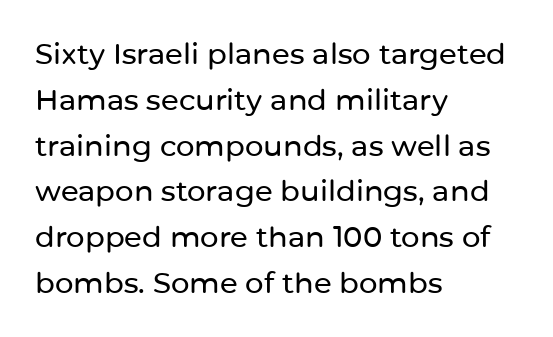
The image shows 29 px sans-serif type, upright; set left-aligned, normal line spacing (1.58x), normal letter spacing, not underlined; low stroke contrast and a medium x-height.
